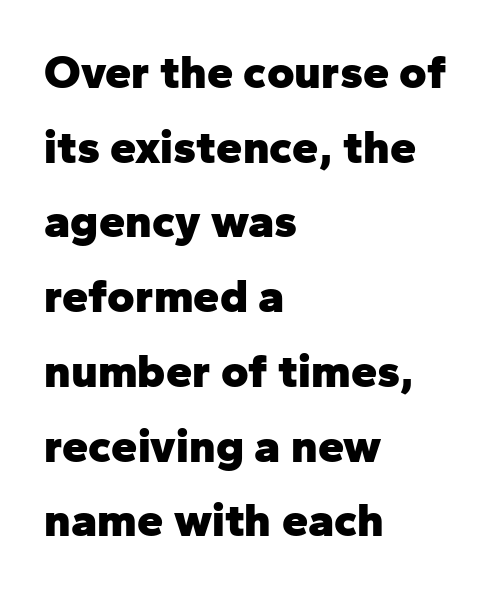
The image shows 47 px heavy sans-serif type, upright; set left-aligned, normal line spacing (1.59x), normal letter spacing, not underlined; low stroke contrast and a medium x-height.
